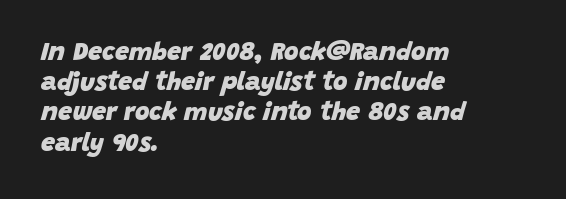
The gaps between neighbouring characters are ordinary and unremarkable. Each line starts at the same left margin while the right side varies. Heft: maximum for text — a bold. Just letters on the line, the space beneath them empty. When letters slant like this, we call the style italic.
